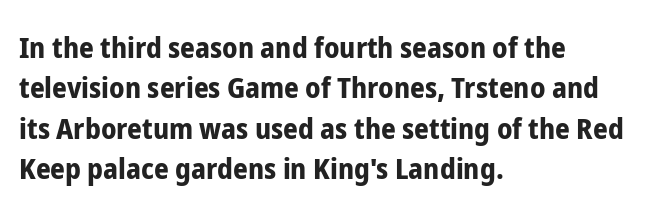
Plain, unruled lines of type. The face used here is proportionally spaced, like ordinary book or web type. Nobody touched the tracking dial on this one. Quick note: interline space is typical. The letters are bold, with thick, heavy strokes.
